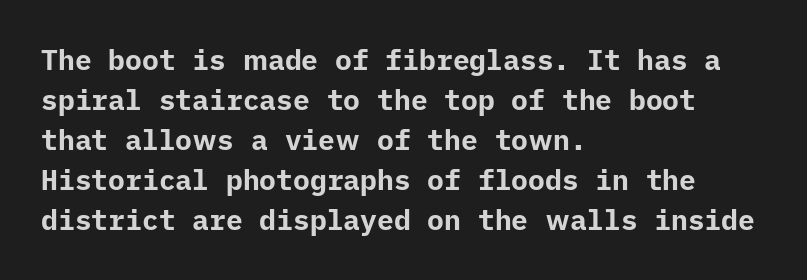
The image shows 28 px bold sans-serif type, upright; set left-aligned, normal line spacing (1.43x), normal letter spacing, not underlined; low stroke contrast and a medium x-height.
